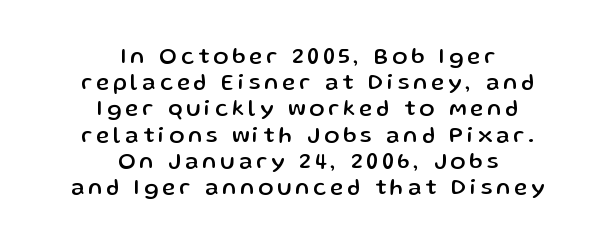
The image shows 22 px text type, upright; set centered, line spacing 1.19x, not underlined.
